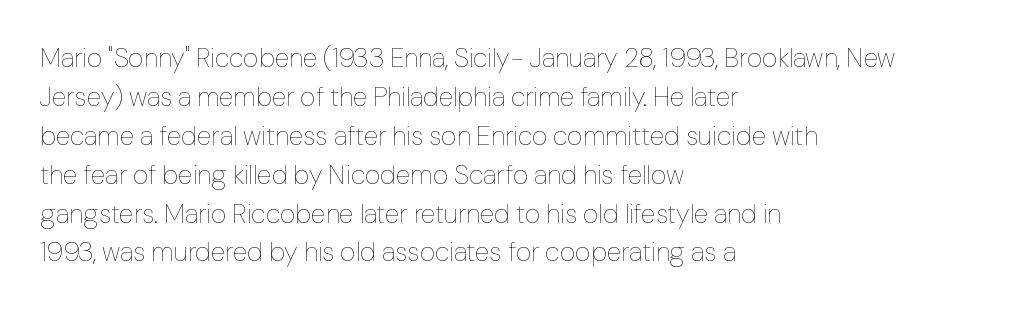
Q: Is the text bold? A: No.
Q: Is the text italic (slanted)? A: No, it is upright.
Q: Is the text underlined? A: No.
Q: How is the paragraph aligned? A: Left-aligned.
Q: Is the spacing between letters normal or unusually wide? A: Normal.
Q: Is the spacing between lines tight, normal or loose? A: Normal.
